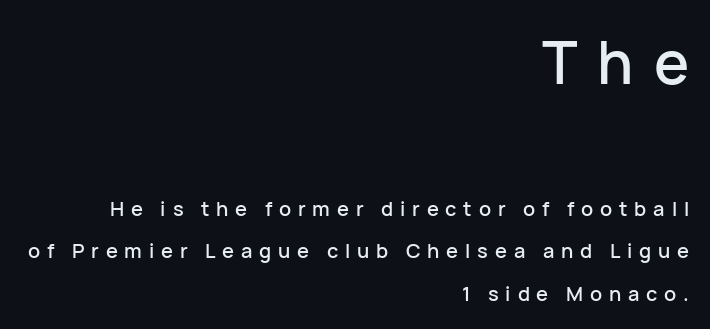
Line spacing here is loose. Vertical strokes here are truly vertical. Does extra space separate the letters? Yes, quite a lot of it. Beneath every word, the page is bare. Block one is the big one; block two sits smaller underneath.
